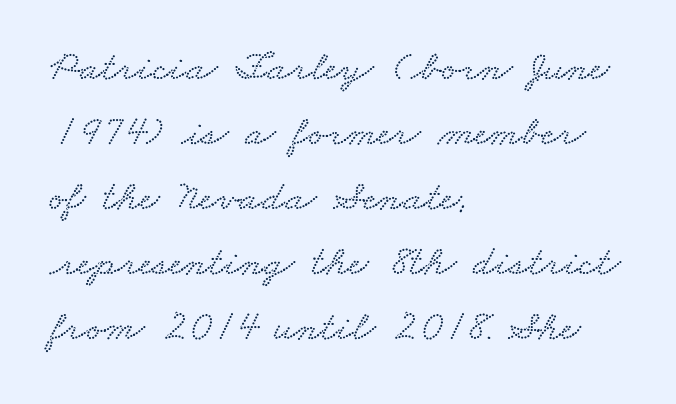
The image shows 43 px wide type; set left-aligned, normal line spacing (1.51x), normal letter spacing, not underlined; low stroke contrast and a small x-height.
